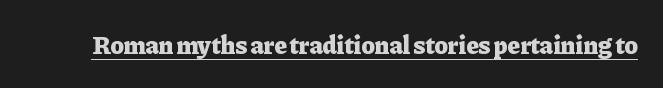
Q: Is the text bold? A: Yes.
Q: Is the text italic (slanted)? A: No, it is upright.
Q: Is the text underlined? A: Yes.
Q: Is the spacing between letters normal or unusually wide? A: Normal.
